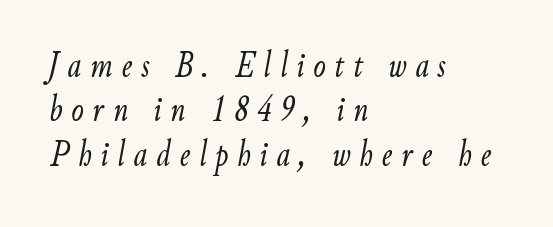
The image shows 37 px light, condensed type, italic (leaning right); set left-aligned, line spacing 1.2x, unusually wide letter spacing (+0.24 em), not underlined; low stroke contrast and a small x-height.
